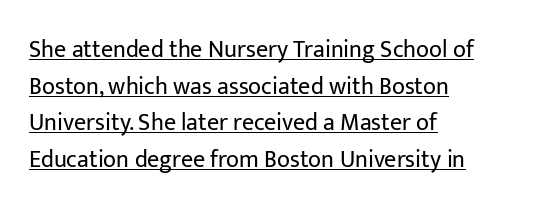
Q: Is the text bold? A: No.
Q: Is the text italic (slanted)? A: No, it is upright.
Q: Is the text underlined? A: Yes.
Q: How is the paragraph aligned? A: Left-aligned.
Q: Is the spacing between letters normal or unusually wide? A: Normal.
Q: Is the spacing between lines tight, normal or loose? A: Normal.
